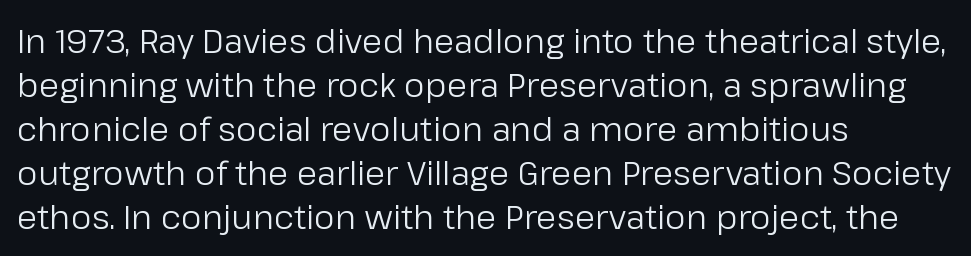
The letters carry no serifs — their stems end cleanly without finishing strokes. The paragraph has a hard left edge and a soft right edge. Is this a fixed-width face? No — the glyphs have proportional, varying widths. Notice how descenders clear the ascenders below comfortably — that's standard leading. The cut favours lightness, reaching ordinary text weight at its darkest. The type is set solid horizontally, with unmodified tracking.
